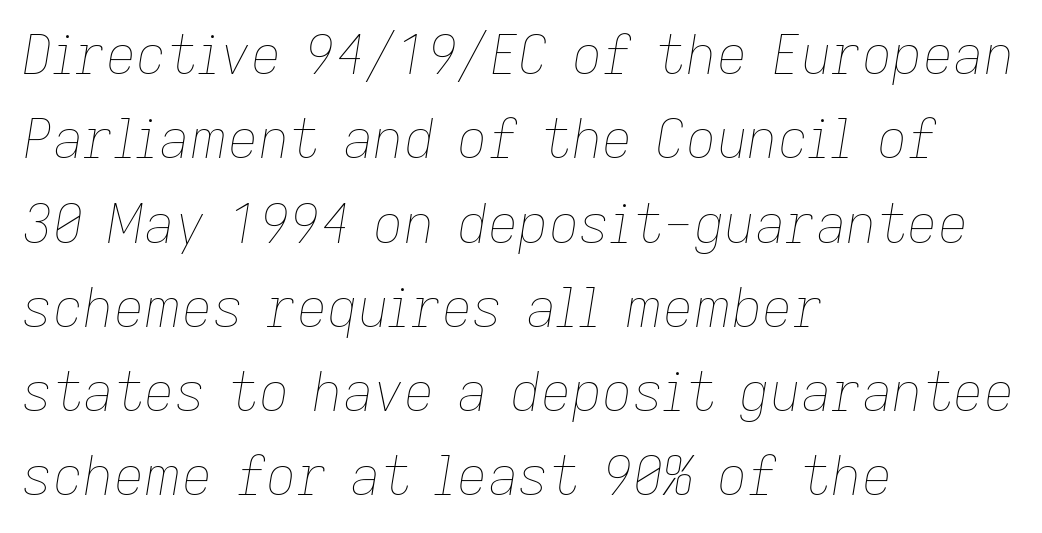
{"italic": "yes", "lean": "right", "slant_degrees": 9, "bold": "no", "weight": "thin", "width": "normal", "stroke_contrast": "low", "x_height": "medium", "monospaced": "no", "underline": "no", "align": "left", "line_spacing": "normal", "line_spacing_ratio": 1.59, "letter_spacing": "normal", "letter_spacing_em": 0.0, "glyph_px": 53}
